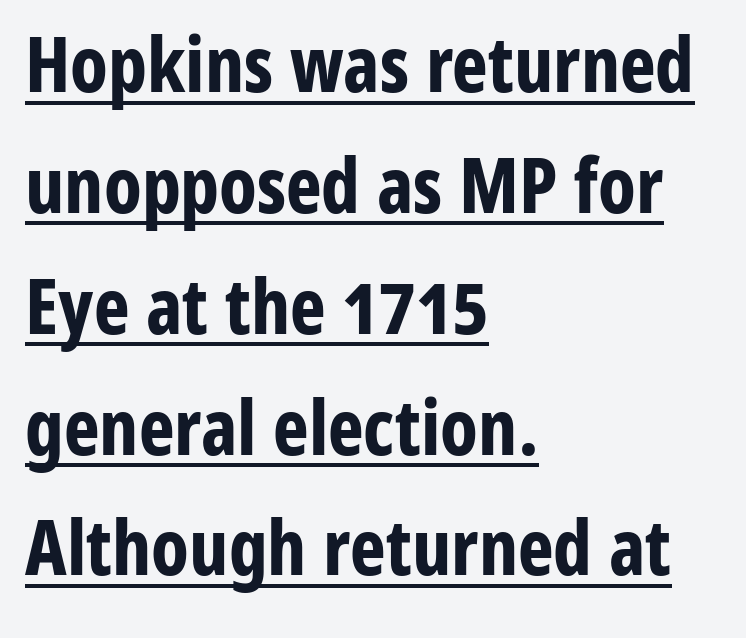
{"serif": "no", "italic": "no", "bold": "yes", "weight": "bold", "width": "condensed", "stroke_contrast": "low", "x_height": "medium", "monospaced": "no", "underline": "yes", "align": "left", "line_spacing": "normal", "line_spacing_ratio": 1.59, "letter_spacing": "normal", "letter_spacing_em": 0.0, "glyph_px": 76}
